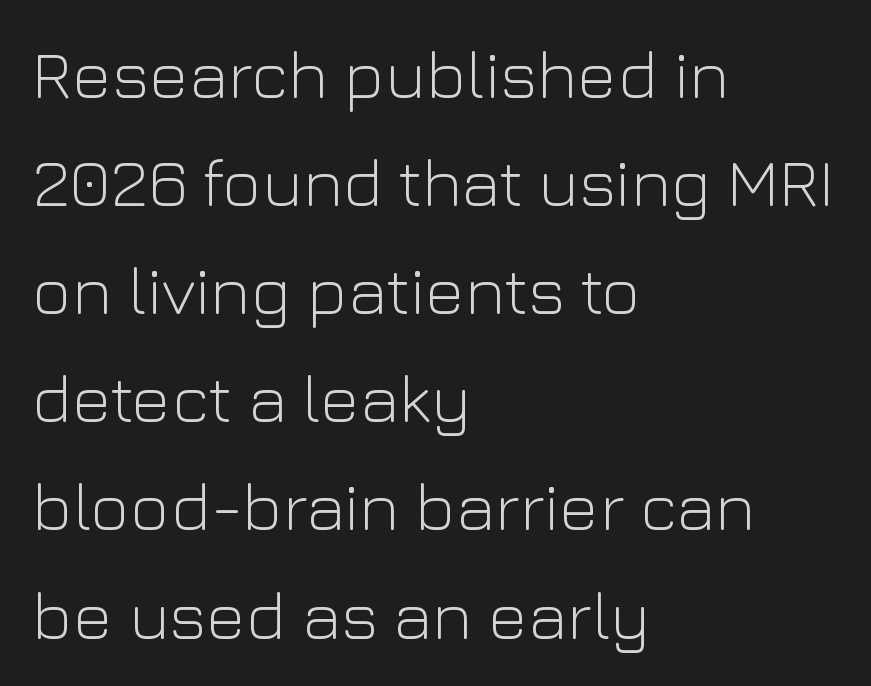
{"serif": "no", "italic": "no", "bold": "no", "weight": "light", "width": "normal", "stroke_contrast": "low", "x_height": "medium", "monospaced": "no", "underline": "no", "align": "left", "line_spacing": "normal", "line_spacing_ratio": 1.59, "letter_spacing": "normal", "letter_spacing_em": 0.0, "glyph_px": 68}
